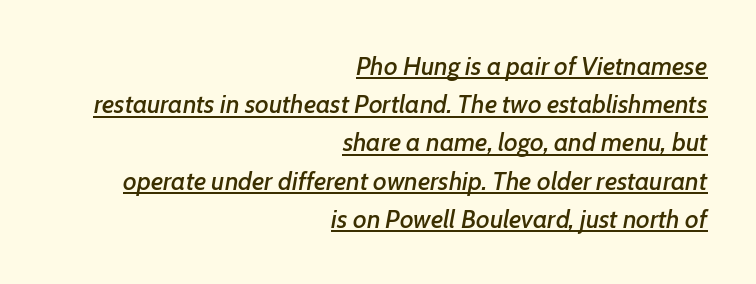
The passage shown stacks its lines at a standard gap. Each line of the rendering has a horizontal stroke beneath the glyphs. Compared with typical body copy, the letter spacing here is the same. There's an unmistakable incline to the writing here. This rendering uses right alignment, leaving the left contour irregular.
